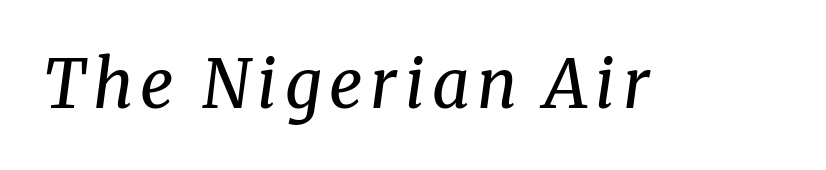
The image shows 66 px regular-weight serif type, italic (leaning right); set not underlined; medium stroke contrast and a medium x-height.
